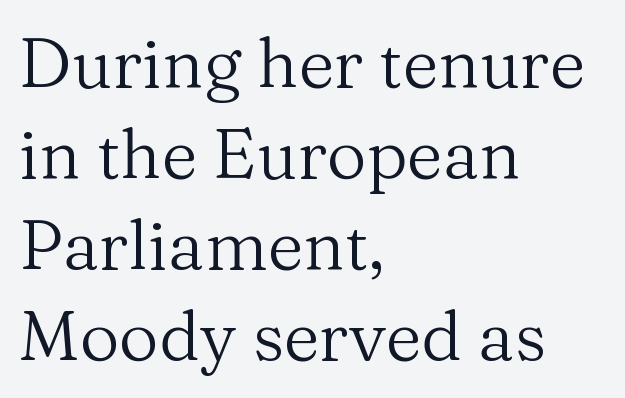
{"serif": "yes", "italic": "no", "bold": "no", "weight": "regular", "width": "normal", "stroke_contrast": "medium", "x_height": "medium", "monospaced": "no", "underline": "no", "align": "left", "line_spacing": "normal", "line_spacing_ratio": 1.32, "letter_spacing": "normal", "letter_spacing_em": 0.0, "glyph_px": 69}
